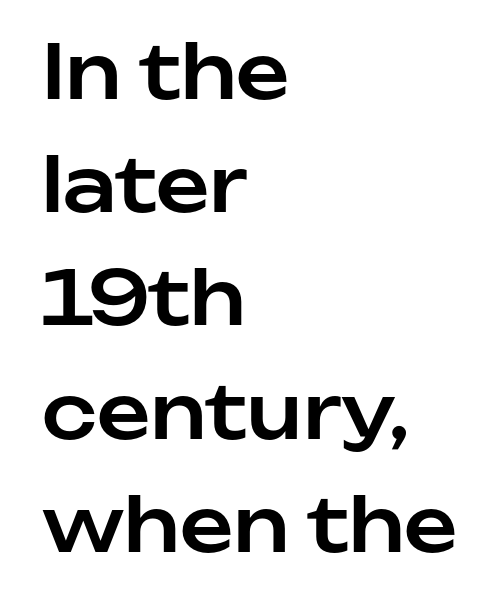
Q: Is the text italic (slanted)? A: No, it is upright.
Q: Is the typeface a serif or a sans-serif typeface? A: Sans-serif.
Q: Is the text underlined? A: No.
Q: How is the paragraph aligned? A: Left-aligned.
Q: Is the spacing between letters normal or unusually wide? A: Normal.
Q: Is the spacing between lines tight, normal or loose? A: Normal.
Q: Width (condensed, normal, or wide)? A: Normal.
Q: Stroke contrast? A: Low.
Q: x-height? A: Medium.
Q: Monospaced? A: No.
